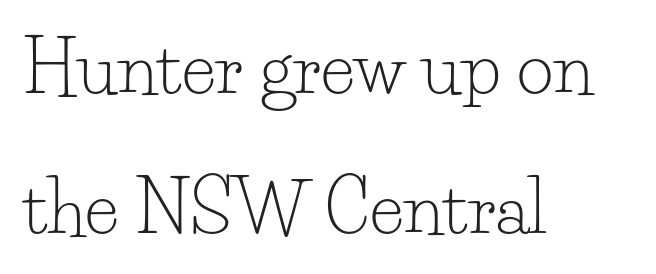
Caption: face not bold, strokes unweighted. This sample has the flowing, uneven cadence of proportional lettering. The typeface chosen for these lines features serifs. Descenders hang freely into open space.
